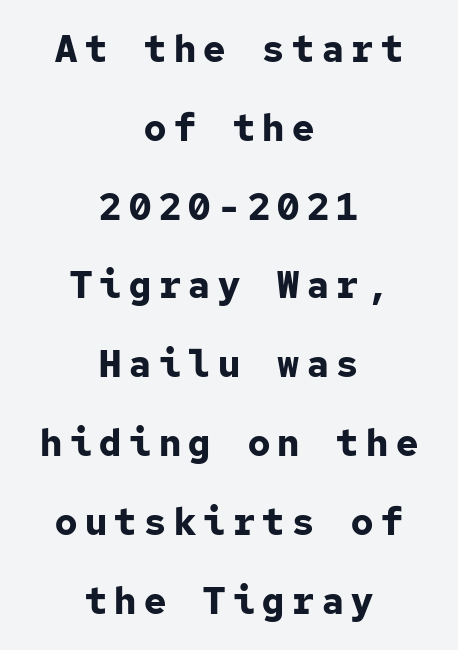
Q: Is the text bold? A: Yes.
Q: Is the text italic (slanted)? A: No, it is upright.
Q: Is the typeface a serif or a sans-serif typeface? A: Sans-serif.
Q: Is the text underlined? A: No.
Q: How is the paragraph aligned? A: Centered.
Q: Is the spacing between letters normal or unusually wide? A: Unusually wide.
Q: Is the spacing between lines tight, normal or loose? A: Loose.
Q: Width (condensed, normal, or wide)? A: Normal.
Q: Stroke contrast? A: Low.
Q: x-height? A: Medium.
Q: Monospaced? A: Yes.
